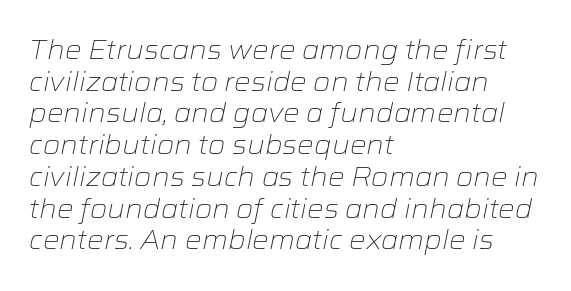
The image shows 26 px text type, italic (leaning right); set left-aligned, line spacing 1.22x, normal letter spacing, not underlined.
